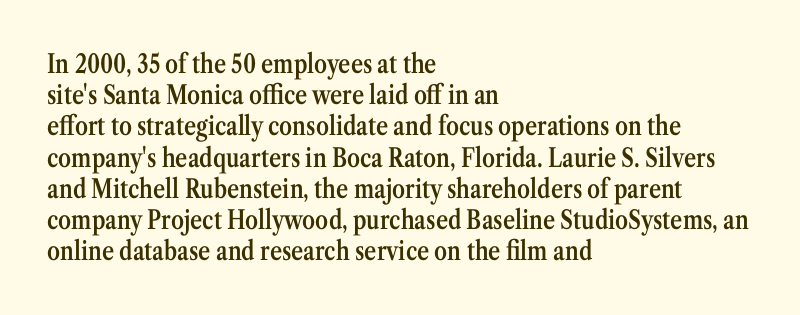
The image shows 26 px text type, upright; set left-aligned, line spacing 1.2x, normal letter spacing, not underlined.
